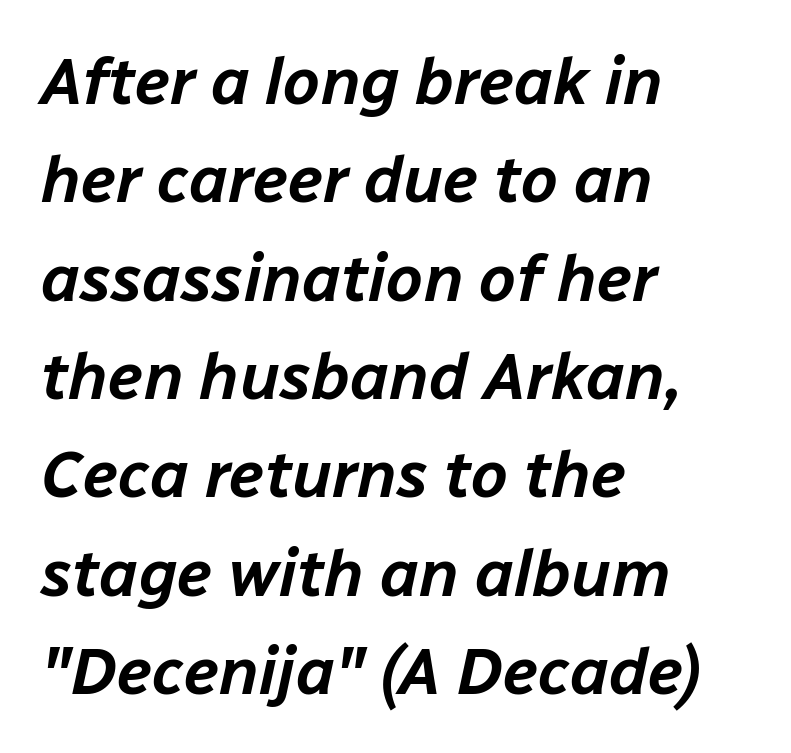
Rendered with sloped, italic letterforms. Does the copy run flush right? No — it runs flush left. Spacing verdict: proportional, widths tailored to each character. The space directly below the letters is spotless.
